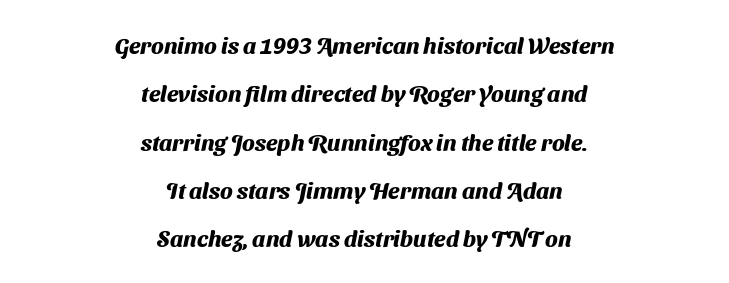
{"bold": "yes", "underline": "no", "align": "center", "line_spacing": "loose", "line_spacing_ratio": 2.1, "letter_spacing": "normal", "letter_spacing_em": 0.0, "glyph_px": 23}
